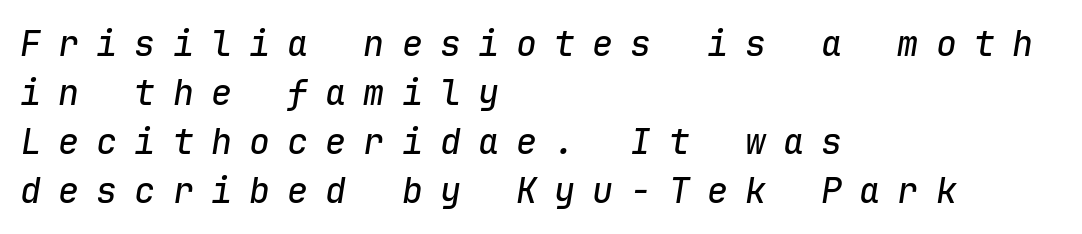
The image shows 35 px text type, italic (leaning right), monospaced; set left-aligned, normal line spacing (1.4x), unusually wide letter spacing (+0.49 em), not underlined; low stroke contrast and a medium x-height.
